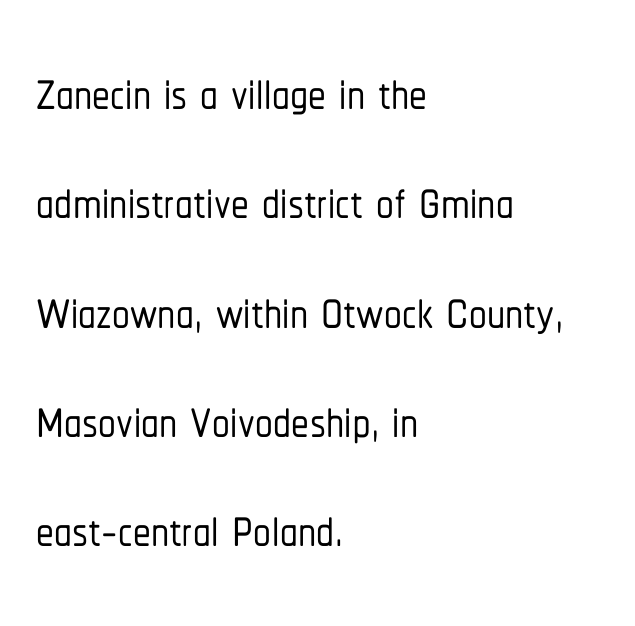
The image shows 71 px condensed sans-serif type, upright; set left-aligned, normal line spacing (1.54x), normal letter spacing, not underlined; low stroke contrast and a medium x-height.
